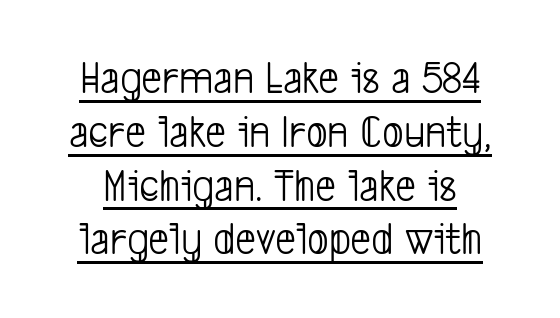
{"serif": "no", "bold": "no", "weight": "light", "width": "condensed", "stroke_contrast": "low", "x_height": "medium", "monospaced": "no", "underline": "yes", "line_spacing_ratio": 1.17, "letter_spacing": "normal", "letter_spacing_em": 0.0, "glyph_px": 46}
